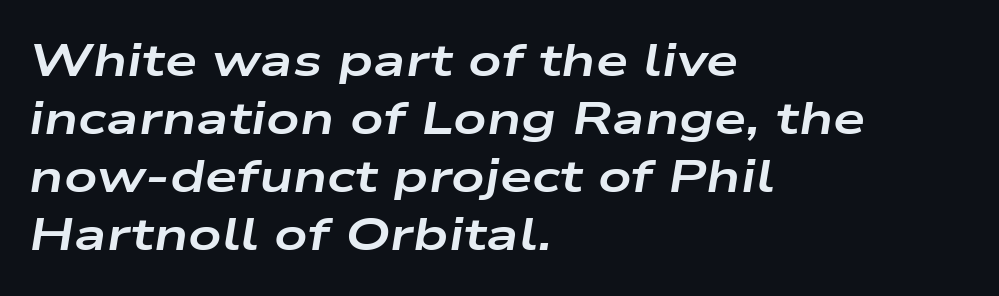
{"italic": "yes", "lean": "right", "slant_degrees": 9, "bold": "yes", "weight": "bold", "width": "wide", "stroke_contrast": "low", "x_height": "medium", "monospaced": "no", "underline": "no", "align": "left", "line_spacing": "normal", "line_spacing_ratio": 1.26, "letter_spacing": "normal", "letter_spacing_em": 0.0, "glyph_px": 46}
